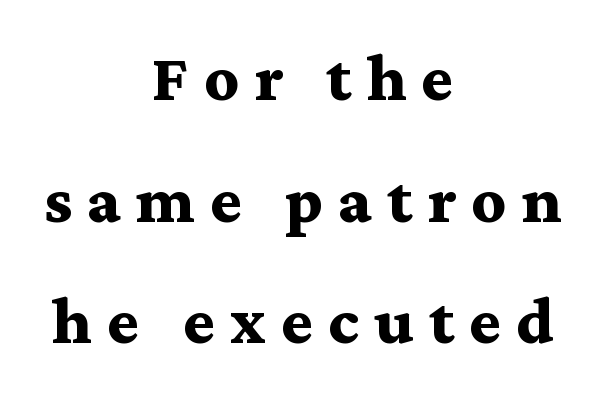
The image shows 68 px bold, wide serif type, upright; set centered, line spacing 1.79x, unusually wide letter spacing (+0.22 em), not underlined; medium stroke contrast and a medium x-height.
